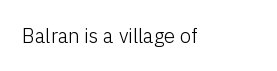
Posture: upright roman. Short note: letters normally spaced. The weight would be labelled regular, book, light, or lighter still. Lines of text with bare space underneath.
